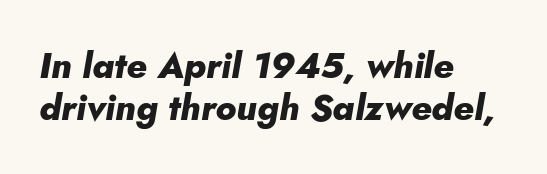
The image shows 36 px heavy type, italic (leaning right); set left-aligned, line spacing 1.17x, normal letter spacing, not underlined; low stroke contrast and a small x-height.
